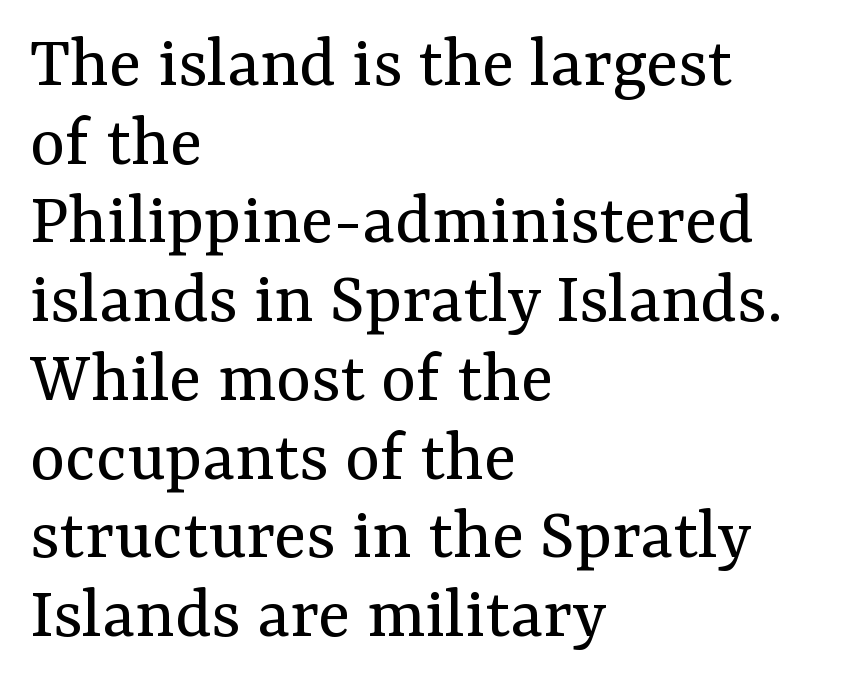
{"serif": "yes", "italic": "no", "bold": "no", "weight": "regular", "width": "normal", "stroke_contrast": "medium", "x_height": "medium", "monospaced": "no", "underline": "no", "align": "left", "line_spacing": "tight", "line_spacing_ratio": 1.05, "letter_spacing": "normal", "letter_spacing_em": 0.0, "glyph_px": 75}
